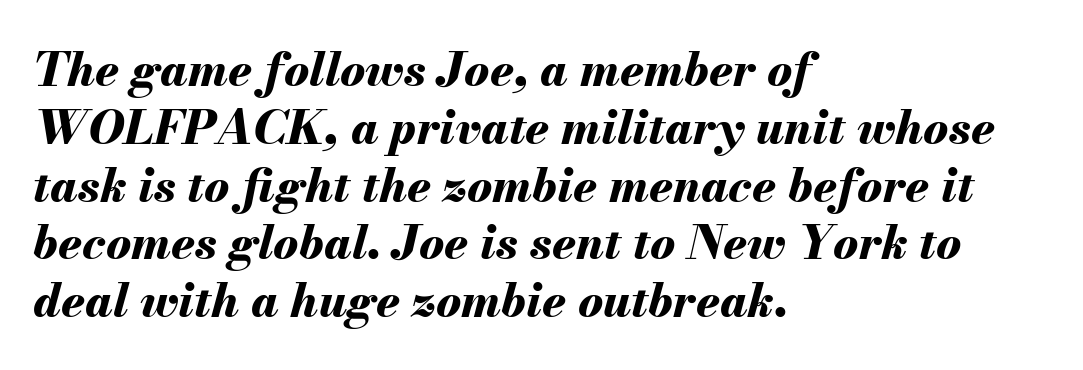
{"italic": "yes", "lean": "right", "slant_degrees": 13, "bold": "yes", "weight": "bold", "width": "normal", "stroke_contrast": "medium", "x_height": "small", "monospaced": "no", "underline": "no", "align": "left", "line_spacing_ratio": 1.23, "letter_spacing": "normal", "letter_spacing_em": 0.0, "glyph_px": 47}
